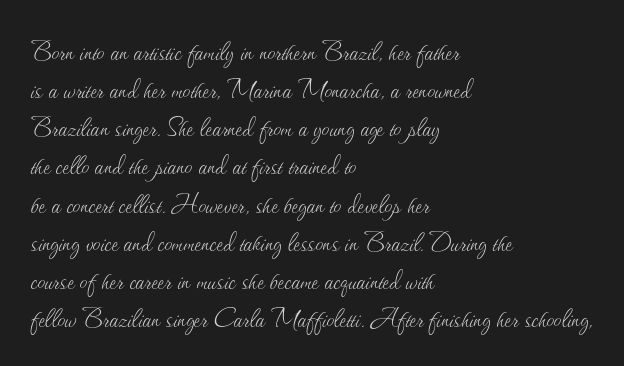
Words float on clear page, feet unadorned. This sample has the flowing, uneven cadence of proportional lettering. The rag falls on the right side of this text block.
